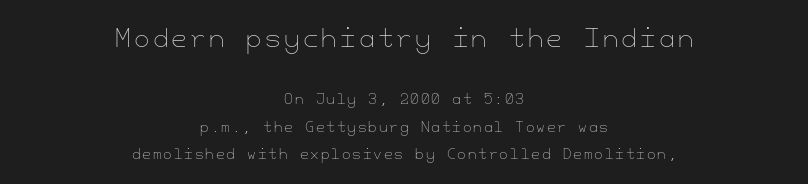
{"italic": "no", "bold": "no", "underline": "no", "align": "center", "line_spacing": "loose", "line_spacing_ratio": 1.97, "larger_block": "first", "size_ratio": 1.79, "glyph_px": 25}
